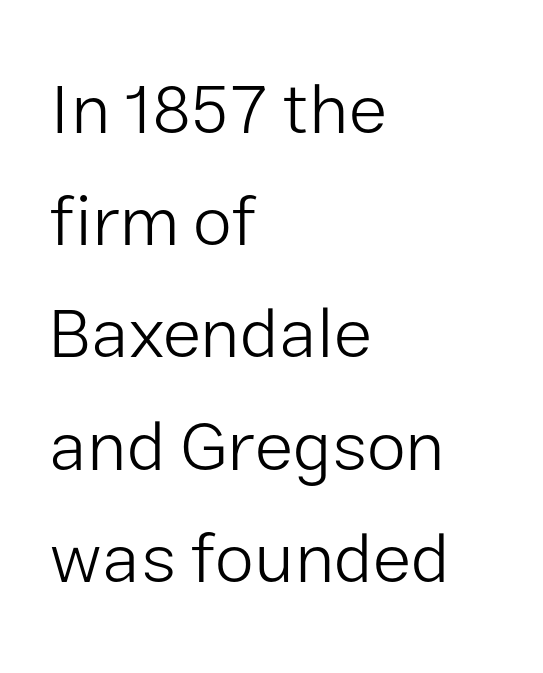
Q: Is the text bold? A: No.
Q: Is the text italic (slanted)? A: No, it is upright.
Q: Is the typeface a serif or a sans-serif typeface? A: Sans-serif.
Q: Is the text underlined? A: No.
Q: How is the paragraph aligned? A: Left-aligned.
Q: Is the spacing between letters normal or unusually wide? A: Normal.
Q: Is the spacing between lines tight, normal or loose? A: Normal.
Q: Width (condensed, normal, or wide)? A: Normal.
Q: Stroke contrast? A: Low.
Q: x-height? A: Medium.
Q: Monospaced? A: No.
